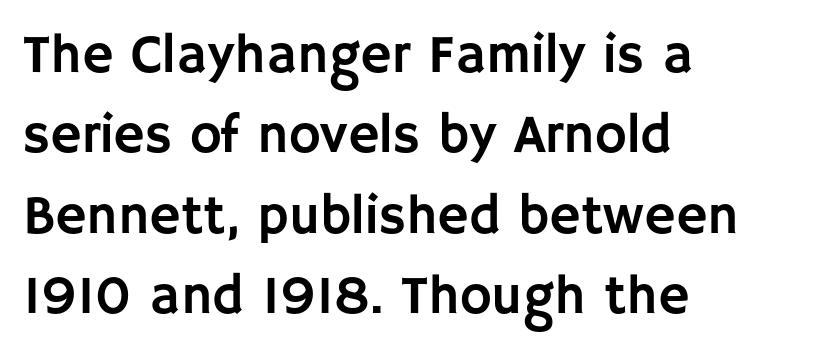
The image shows 54 px sans-serif type, upright; set left-aligned, normal line spacing (1.49x), normal letter spacing, not underlined; low stroke contrast and a large x-height.
